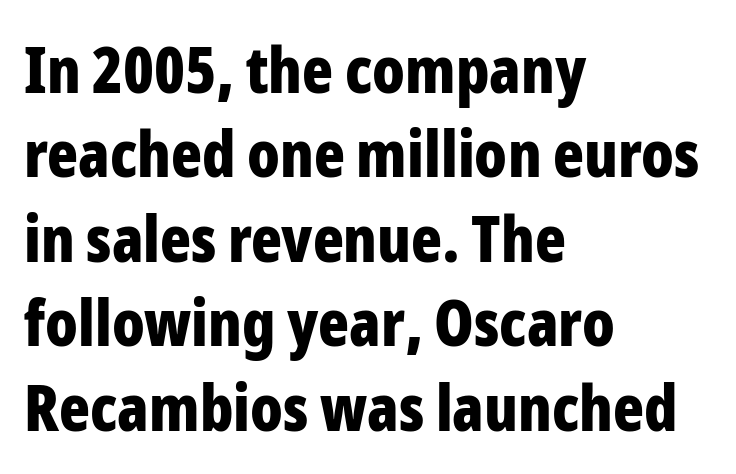
The image shows 64 px bold, condensed sans-serif type, upright; set left-aligned, normal line spacing (1.32x), normal letter spacing, not underlined; low stroke contrast and a medium x-height.
